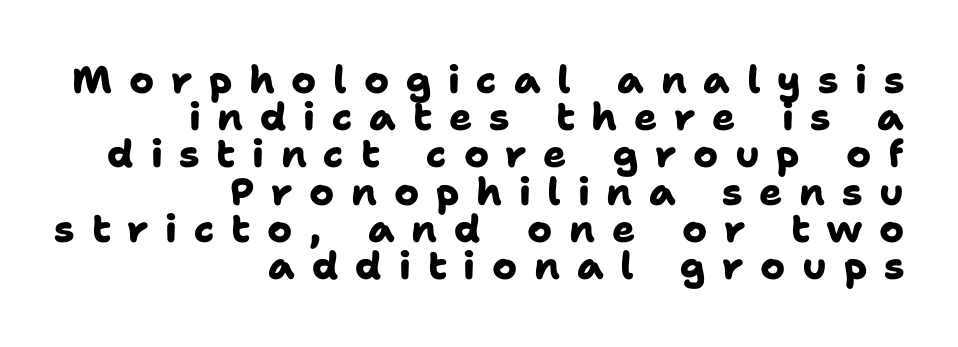
If you measured baseline to baseline, you'd find a short distance. Its strokes are broad and dark, the hallmark of bold type. Only glyphs here, with clear space below each row. Alignment: flush right.
